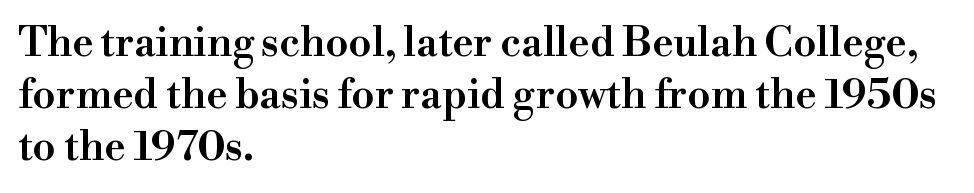
It's the straight-up-and-down kind of type. Compared with typical body copy, the letter spacing here is the same. The passage shown is typed in a proportional face where columns would drift. Which margin do the lines hug? The left one — the right edge is uneven. A typesetter would call this leading conventional body-copy spacing. A clean baseline with only descenders dipping below it.
